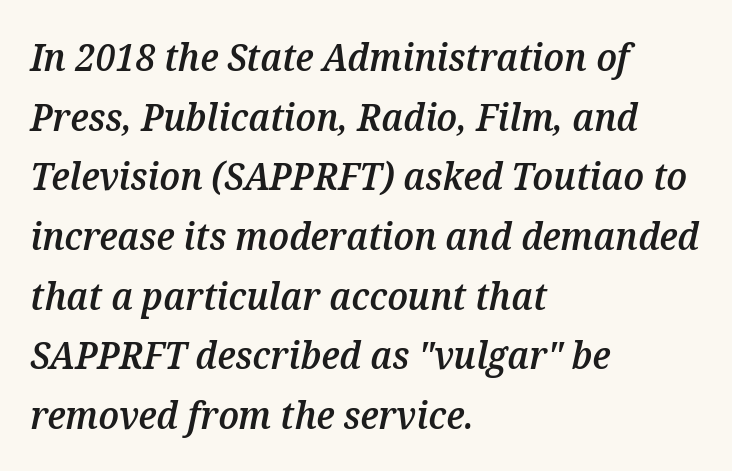
Q: Is the text bold? A: Semi-bold.
Q: Is the text italic (slanted)? A: Yes, it leans right by about 12 degrees.
Q: Is the text underlined? A: No.
Q: How is the paragraph aligned? A: Left-aligned.
Q: Is the spacing between letters normal or unusually wide? A: Normal.
Q: Is the spacing between lines tight, normal or loose? A: Normal.
Q: Width (condensed, normal, or wide)? A: Normal.
Q: Stroke contrast? A: Medium.
Q: x-height? A: Medium.
Q: Monospaced? A: No.
